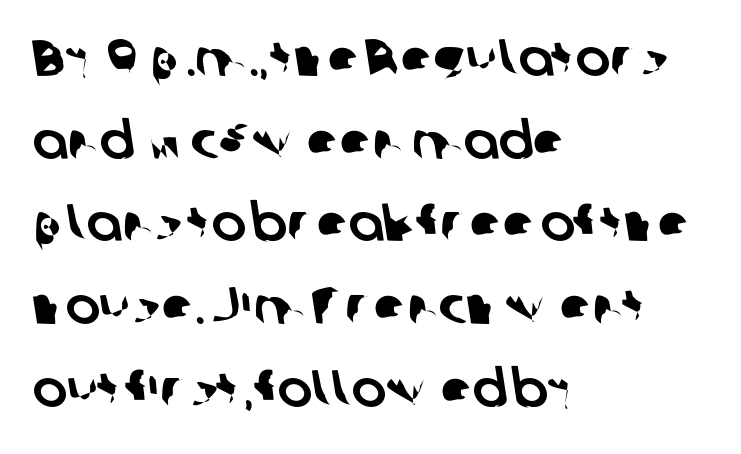
The passage shown is typed in a proportional face where columns would drift. Check under the words: just untouched page. Does the leading feel generous? No, just average. The lines in this sample share a left origin and differ only in where they stop.
